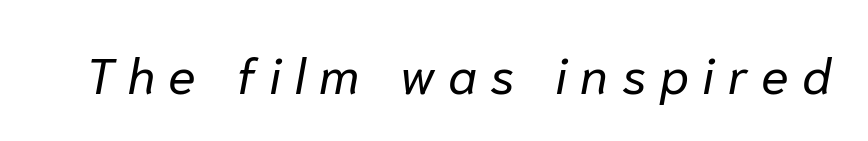
Q: Is the text bold? A: No.
Q: Is the text italic (slanted)? A: Yes, it leans right by about 10 degrees.
Q: Is the text underlined? A: No.
Q: Is the spacing between letters normal or unusually wide? A: Unusually wide.
Q: Width (condensed, normal, or wide)? A: Normal.
Q: Stroke contrast? A: Low.
Q: x-height? A: Medium.
Q: Monospaced? A: No.
